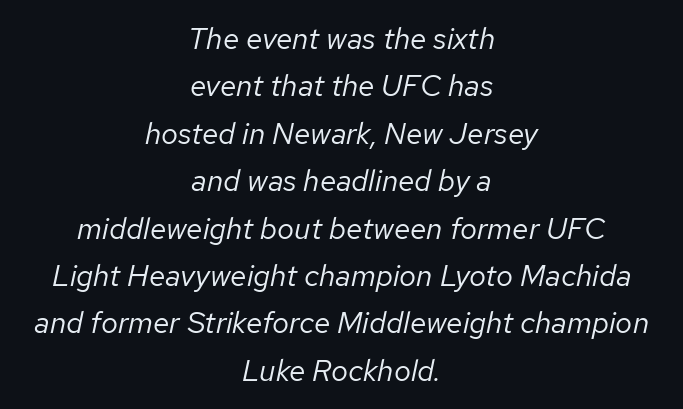
The image shows 30 px regular-weight type, italic (leaning right); set centered, normal line spacing (1.58x), normal letter spacing, not underlined; low stroke contrast and a medium x-height.
